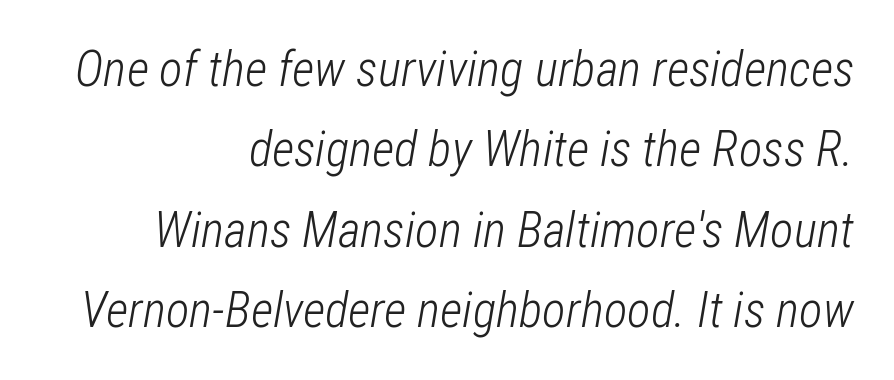
Q: Is the text bold? A: No.
Q: Is the text italic (slanted)? A: Yes, it leans right by about 12 degrees.
Q: Is the text underlined? A: No.
Q: How is the paragraph aligned? A: Right-aligned.
Q: Is the spacing between letters normal or unusually wide? A: Normal.
Q: Is the spacing between lines tight, normal or loose? A: Normal.
Q: Width (condensed, normal, or wide)? A: Condensed.
Q: Stroke contrast? A: Low.
Q: x-height? A: Medium.
Q: Monospaced? A: No.
